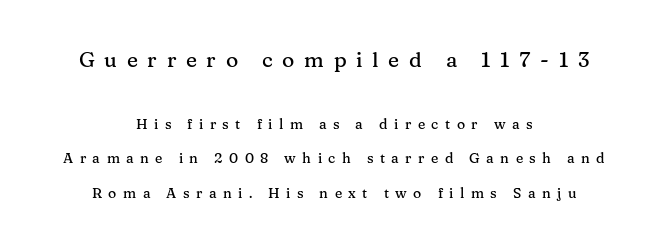
The paragraph has two soft edges and a firm central axis. A typesetter would call this heavily tracked-out type. Summary of vertical rhythm: relaxed, with wide interline spacing. Typesetter's note — upper block bumped up in size, lower block left smaller.
